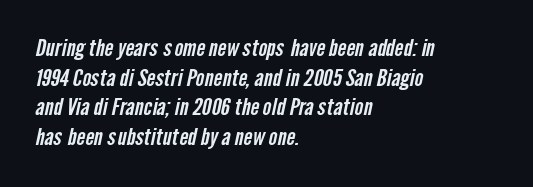
Q: Is the text underlined? A: No.
Q: How is the paragraph aligned? A: Left-aligned.
Q: Is the spacing between letters normal or unusually wide? A: Normal.
Q: Is the spacing between lines tight, normal or loose? A: Normal.
